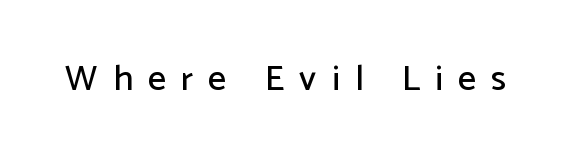
The image shows 36 px sans-serif type, upright; set unusually wide letter spacing (+0.42 em), not underlined; low stroke contrast and a medium x-height.
